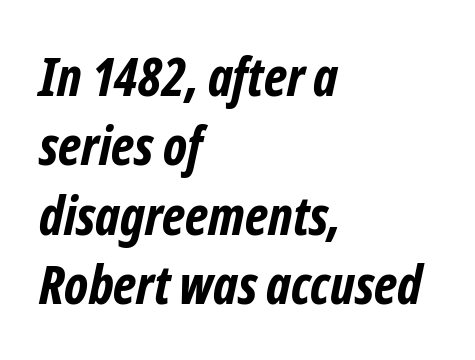
Beneath every word, the page is bare. Vertical spacing — default. Compared with an ordinary text face, these strokes are far heavier — a full bold. These lines keep a tight, regular rhythm from letter to letter. The paragraph has a hard left edge and a soft right edge. This rendering employs a face without finishing strokes, i.e., a sans-serif.
